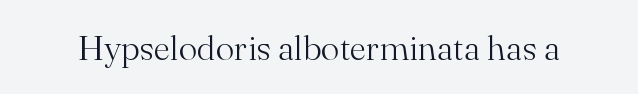
{"serif": "yes", "italic": "no", "bold": "no", "weight": "light", "width": "normal", "stroke_contrast": "medium", "x_height": "small", "monospaced": "no", "underline": "no", "letter_spacing": "normal", "letter_spacing_em": 0.0, "glyph_px": 35}
